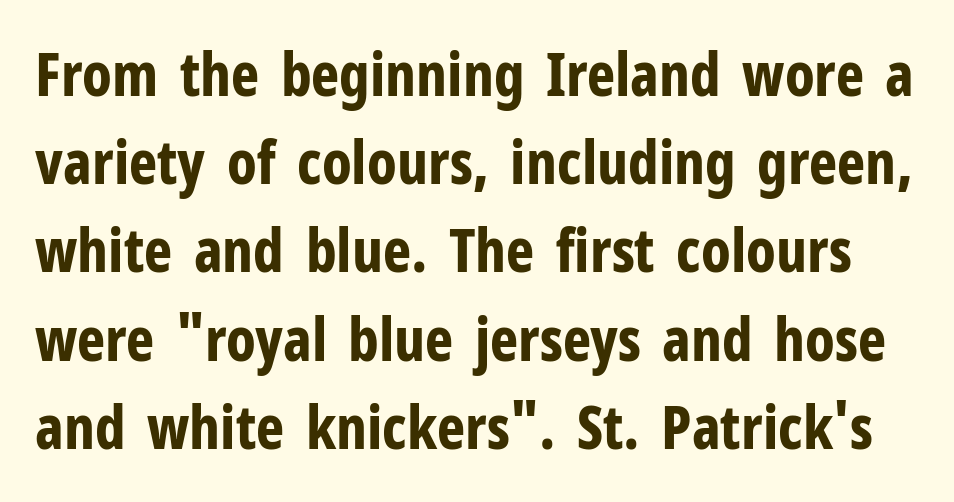
The image shows 60 px bold, condensed sans-serif type, upright; set normal line spacing (1.47x), normal letter spacing, not underlined; low stroke contrast and a medium x-height.
